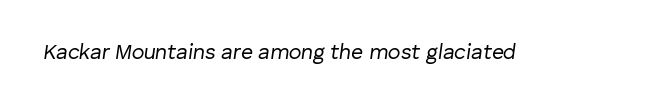
{"italic": "yes", "lean": "right", "slant_degrees": 8, "bold": "no", "underline": "no", "letter_spacing": "normal", "letter_spacing_em": 0.0, "glyph_px": 21}
